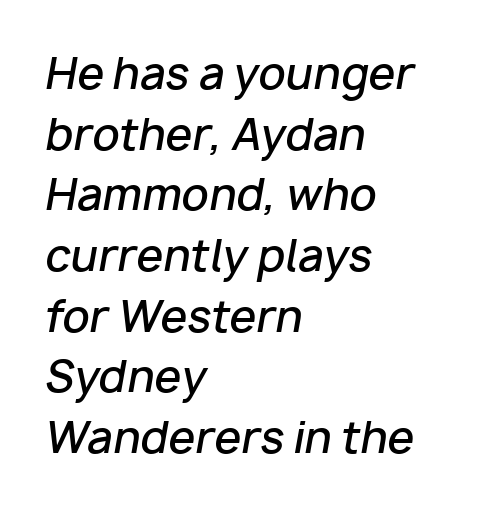
Its strokes are somewhat broadened, the hallmark of semibold type. Looks like regular typesetting: each glyph gets only the width it needs. Reading down the column, the eye jumps a familiar distance to each next line. Any mark beneath the type? The region is blank. The glyphs look as if they've been sheared to an angle.
